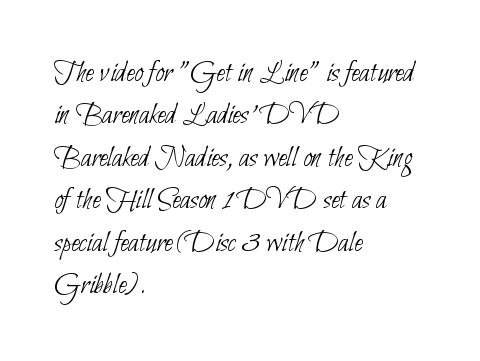
The image shows 31 px thin, condensed sans-serif type; set left-aligned, normal line spacing (1.37x), normal letter spacing, not underlined; low stroke contrast and a small x-height.
